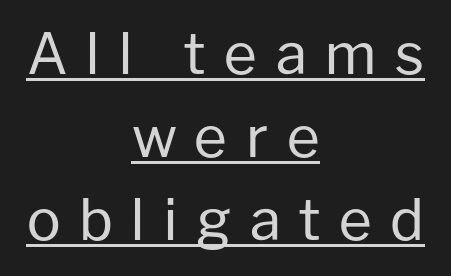
{"serif": "no", "italic": "no", "bold": "no", "weight": "regular", "width": "normal", "stroke_contrast": "low", "x_height": "medium", "monospaced": "no", "underline": "yes", "align": "center", "line_spacing": "normal", "line_spacing_ratio": 1.46, "letter_spacing": "wide", "letter_spacing_em": 0.31, "glyph_px": 57}
